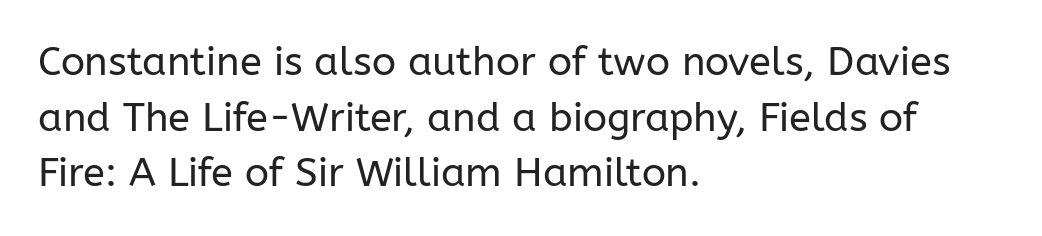
Q: Is the text bold? A: No.
Q: Is the text italic (slanted)? A: No, it is upright.
Q: Is the typeface a serif or a sans-serif typeface? A: Sans-serif.
Q: Is the text underlined? A: No.
Q: How is the paragraph aligned? A: Left-aligned.
Q: Is the spacing between letters normal or unusually wide? A: Normal.
Q: Is the spacing between lines tight, normal or loose? A: Normal.
Q: Width (condensed, normal, or wide)? A: Normal.
Q: Stroke contrast? A: Low.
Q: x-height? A: Medium.
Q: Monospaced? A: No.
